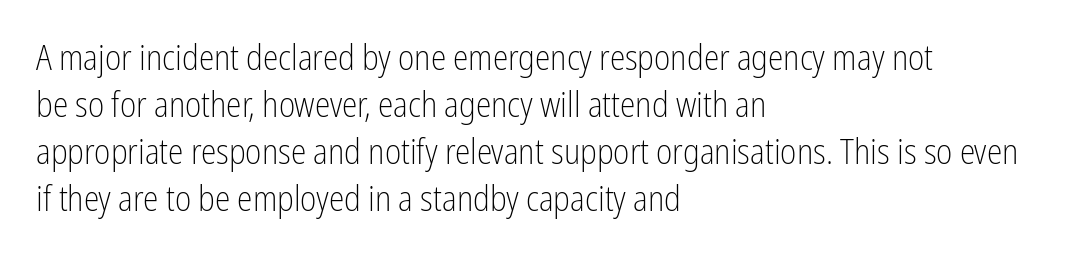
{"serif": "no", "italic": "no", "bold": "no", "weight": "light", "width": "condensed", "stroke_contrast": "low", "x_height": "medium", "monospaced": "no", "underline": "no", "align": "left", "line_spacing": "normal", "line_spacing_ratio": 1.34, "letter_spacing": "normal", "letter_spacing_em": 0.0, "glyph_px": 35}
